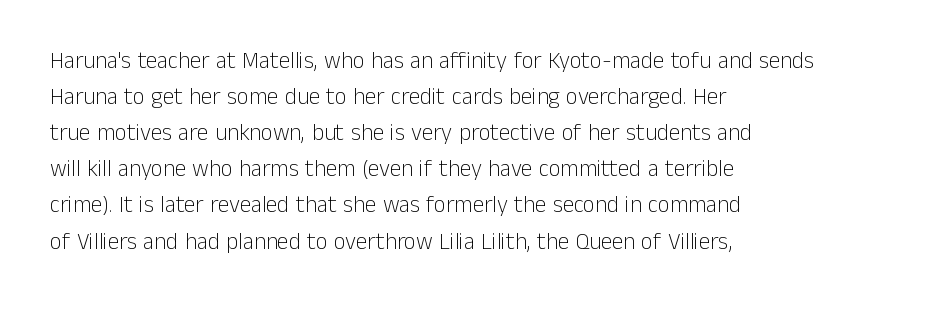
The image shows 23 px text type, upright; set left-aligned, normal line spacing (1.57x), normal letter spacing, not underlined.
